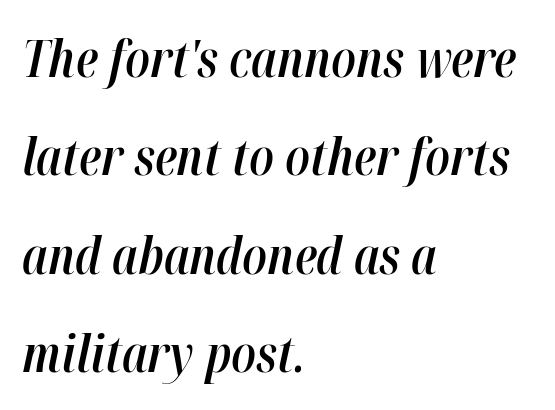
Q: Is the text bold? A: Semi-bold.
Q: Is the text italic (slanted)? A: Yes, it leans right by about 12 degrees.
Q: Is the text underlined? A: No.
Q: How is the paragraph aligned? A: Left-aligned.
Q: Is the spacing between letters normal or unusually wide? A: Normal.
Q: Is the spacing between lines tight, normal or loose? A: Loose.
Q: Width (condensed, normal, or wide)? A: Condensed.
Q: Stroke contrast? A: High.
Q: x-height? A: Medium.
Q: Monospaced? A: No.
